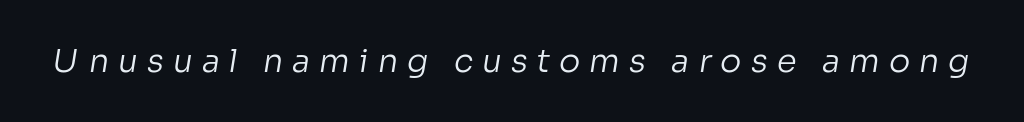
The image shows 32 px regular-weight sans-serif type; set unusually wide letter spacing (+0.28 em), not underlined; low stroke contrast and a medium x-height.
